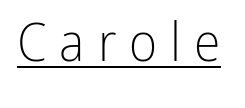
{"serif": "no", "italic": "no", "bold": "no", "weight": "light", "width": "condensed", "stroke_contrast": "low", "x_height": "medium", "monospaced": "no", "underline": "yes", "letter_spacing": "wide", "letter_spacing_em": 0.24, "glyph_px": 54}
